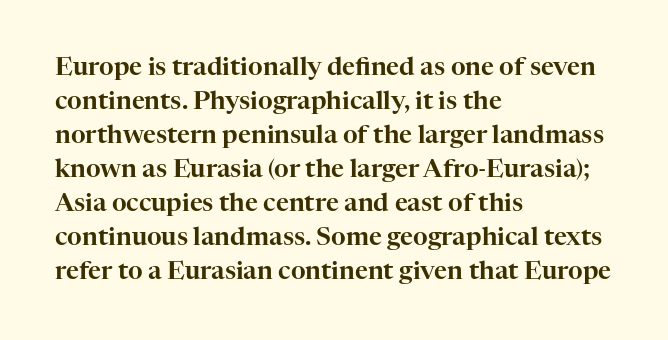
The image shows 25 px text type, upright; set left-aligned, normal line spacing (1.36x), normal letter spacing, not underlined.
